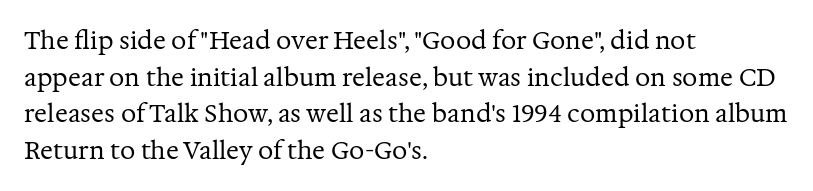
Standard letterfit; no display-style spreading of the glyphs. No chunkiness to these letters — they're not bold. This is roman type, the default non-slanted kind. Does the copy run flush right? No — it runs flush left.
